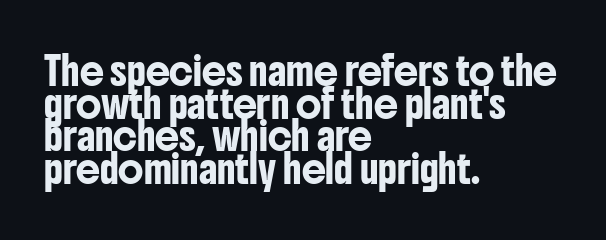
Words float on clear page, feet unadorned. Words appear dense and cohesive because spacing is normal. The lettering holds an erect, upright posture throughout. If you drew a ruler down the left edge, every line would touch it.
